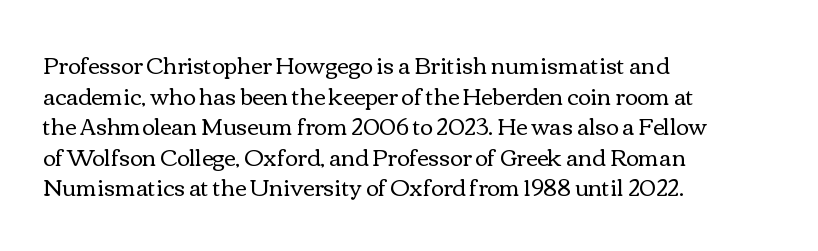
The image shows 22 px text type, upright; set left-aligned, normal line spacing (1.39x), normal letter spacing, not underlined.
